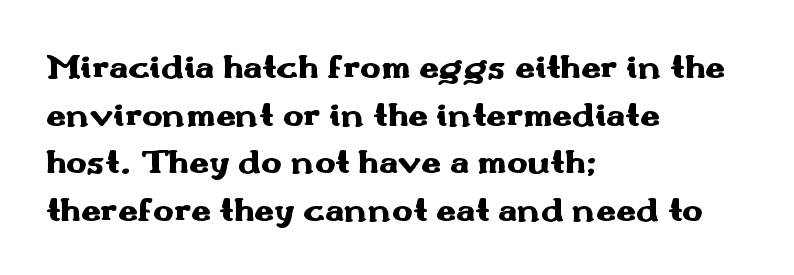
{"serif": "no", "italic": "no", "bold": "yes", "weight": "heavy", "width": "wide", "stroke_contrast": "medium", "x_height": "small", "monospaced": "no", "underline": "no", "align": "left", "line_spacing": "normal", "line_spacing_ratio": 1.36, "letter_spacing": "normal", "letter_spacing_em": 0.0, "glyph_px": 35}
